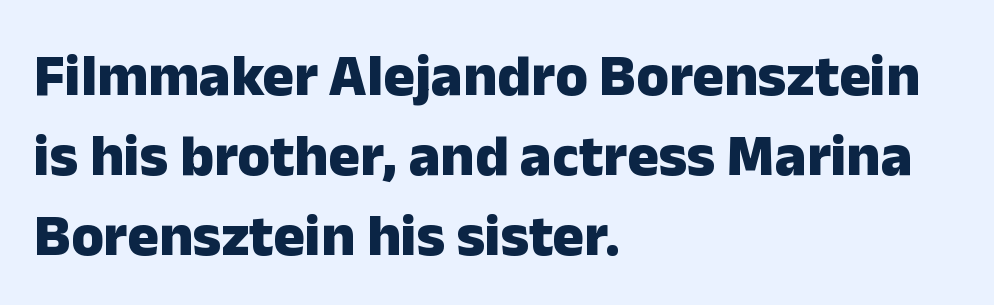
The image shows 59 px heavy sans-serif type, upright; set left-aligned, normal line spacing (1.36x), normal letter spacing, not underlined; low stroke contrast and a medium x-height.
